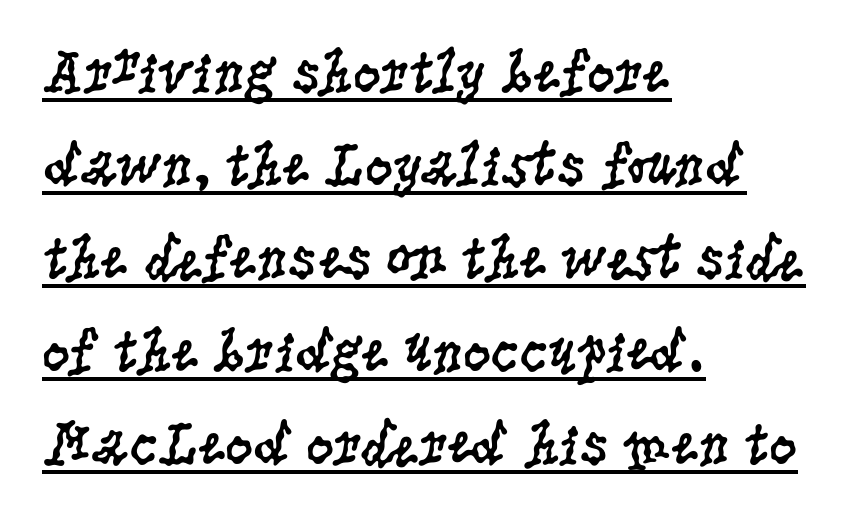
The image shows 62 px regular-weight, condensed serif type; set left-aligned, normal line spacing (1.5x), normal letter spacing, underlined; low stroke contrast and a large x-height.
